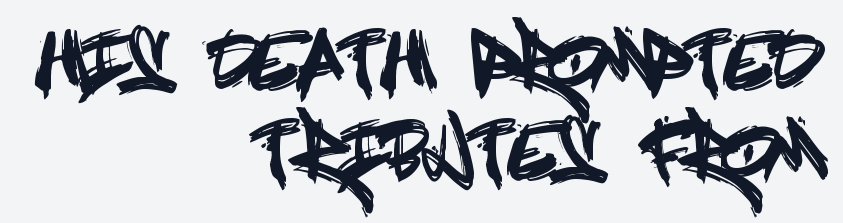
{"serif": "no", "width": "condensed", "x_height": "large", "underline": "no", "align": "right", "line_spacing_ratio": 1.17, "letter_spacing": "normal", "letter_spacing_em": 0.0, "glyph_px": 77}
